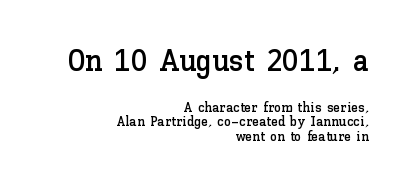
Q: Is the text italic (slanted)? A: No, it is upright.
Q: Is the text underlined? A: No.
Q: How is the paragraph aligned? A: Right-aligned.
Q: Is the spacing between letters normal or unusually wide? A: Normal.
Q: Is the spacing between lines tight, normal or loose? A: Tight.
Q: Which block of text is set in a larger size, the first (top) or the second (bottom)? A: The first (top) one.
Q: Width (condensed, normal, or wide)? A: Normal.
Q: Stroke contrast? A: Low.
Q: x-height? A: Medium.
Q: Monospaced? A: No.
